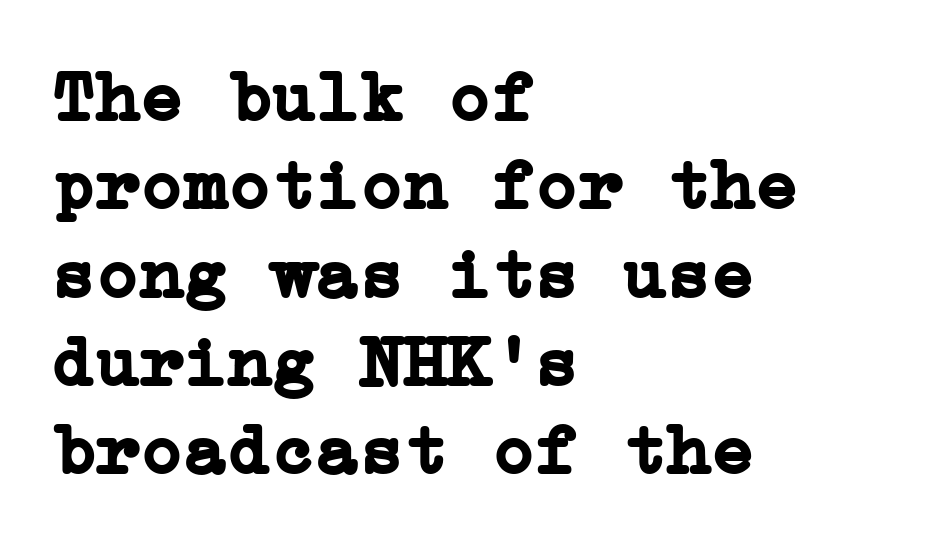
Q: Is the text bold? A: Yes.
Q: Is the text italic (slanted)? A: No, it is upright.
Q: Is the typeface a serif or a sans-serif typeface? A: Serif.
Q: Is the text underlined? A: No.
Q: How is the paragraph aligned? A: Left-aligned.
Q: Is the spacing between letters normal or unusually wide? A: Normal.
Q: Width (condensed, normal, or wide)? A: Normal.
Q: Stroke contrast? A: Low.
Q: x-height? A: Medium.
